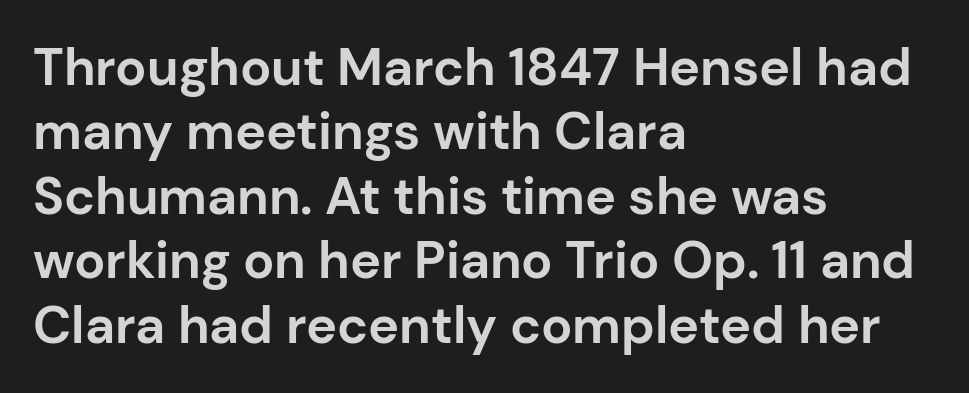
Character widths vary here, with narrow letters taking less room than wide ones. Does the type have serifs? No, each stem ends abruptly. Descenders hang freely into open space. Pretty heavy lettering here — definitely bold. This rendering uses left alignment, leaving the right contour irregular. What stands out about the letter spacing? Nothing — it is the standard amount.
